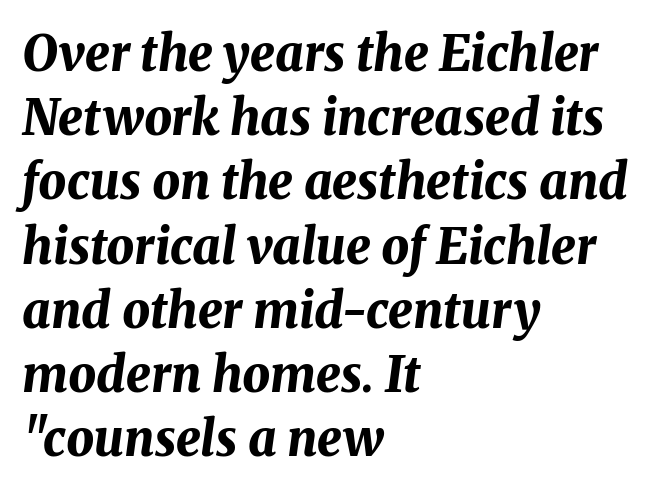
The image shows 49 px bold type, italic (leaning right); set left-aligned, normal line spacing (1.31x), normal letter spacing, not underlined; medium stroke contrast and a medium x-height.
